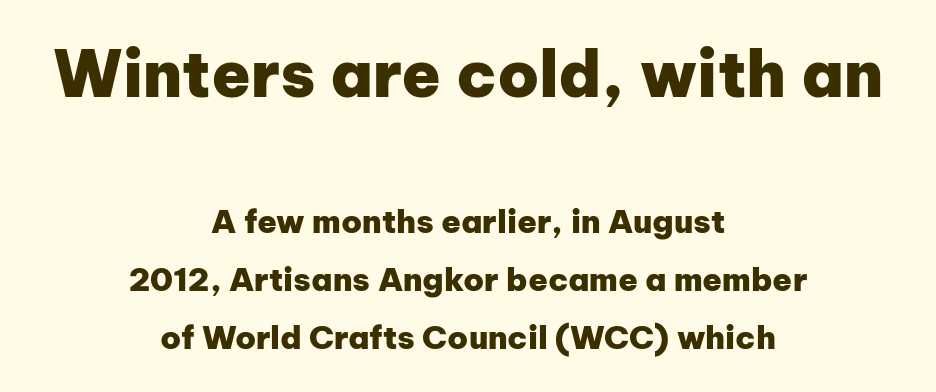
The image shows 64 px heavy sans-serif type, upright; set centered, line spacing 1.82x, normal letter spacing, not underlined; the first (top) block is 2.0x larger; low stroke contrast and a medium x-height.
